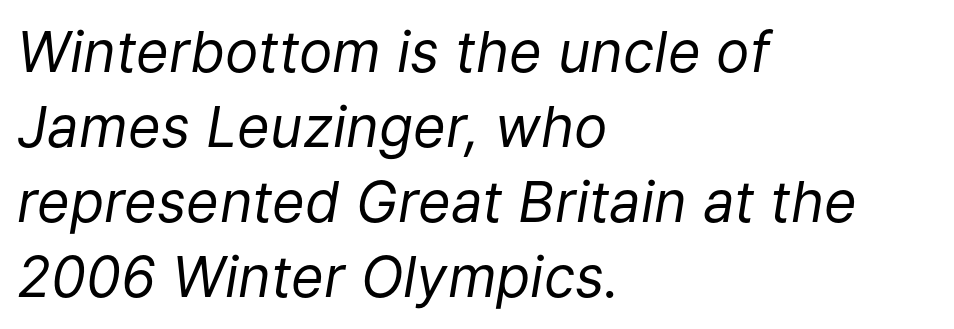
How would I describe the line gaps? Plain and ordinary. The type is set solid horizontally, with unmodified tracking. You could not count columns in this text — the font is proportionally spaced. Alignment: flush left. The specimen reads as italic at a glance. The letterforms sit at book weight or below.
